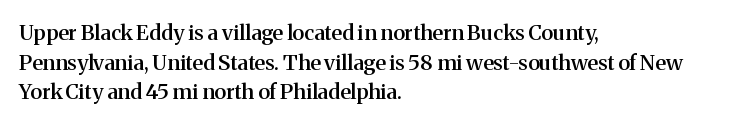
The image shows 21 px text type, upright; set left-aligned, normal line spacing (1.41x), normal letter spacing, not underlined.
